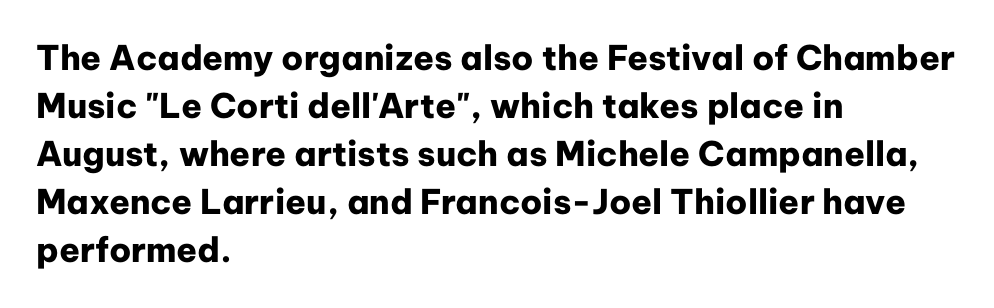
Q: Is the text bold? A: Yes.
Q: Is the text italic (slanted)? A: No, it is upright.
Q: Is the typeface a serif or a sans-serif typeface? A: Sans-serif.
Q: Is the text underlined? A: No.
Q: How is the paragraph aligned? A: Left-aligned.
Q: Is the spacing between letters normal or unusually wide? A: Normal.
Q: Is the spacing between lines tight, normal or loose? A: Normal.
Q: Width (condensed, normal, or wide)? A: Normal.
Q: Stroke contrast? A: Low.
Q: x-height? A: Medium.
Q: Monospaced? A: No.
